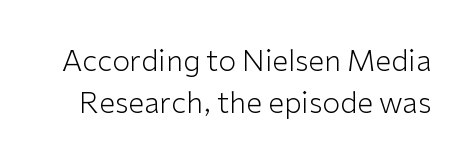
Varying glyph widths throughout — classic text-font behaviour. The line-height multiplier appears to be the usual default. Unlike italic type, these characters show no tilt at all. The characters display no serif detailing; their extremities are plain. The tracking reads as untouched default to a designer's eye. This rendering features lettering with no underline.
